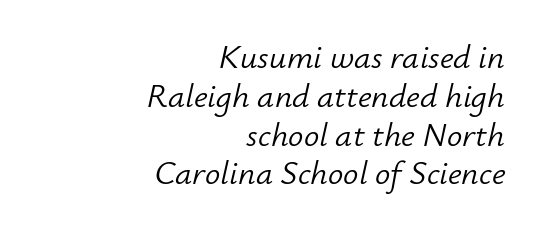
A typesetter would call this proportional, since set widths differ per character. Quick note: interline space is minimal. Heft: none added — not bold. The letters sit at their default tracking, neither squeezed nor spread. Check under the words: just untouched page. This sample is right-justified, so line beginnings fall wherever the words allow.
